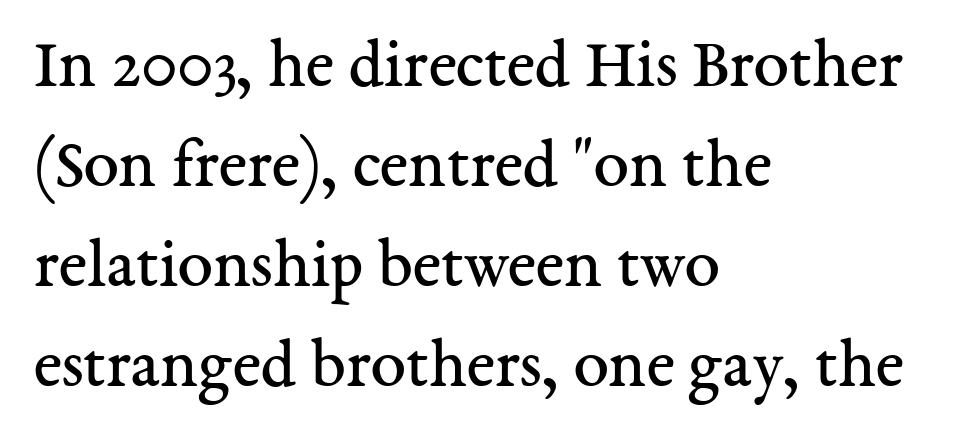
Q: Is the text bold? A: No.
Q: Is the text italic (slanted)? A: No, it is upright.
Q: Is the typeface a serif or a sans-serif typeface? A: Serif.
Q: Is the text underlined? A: No.
Q: How is the paragraph aligned? A: Left-aligned.
Q: Is the spacing between letters normal or unusually wide? A: Normal.
Q: Is the spacing between lines tight, normal or loose? A: Normal.
Q: Width (condensed, normal, or wide)? A: Normal.
Q: Stroke contrast? A: Medium.
Q: x-height? A: Medium.
Q: Monospaced? A: No.
